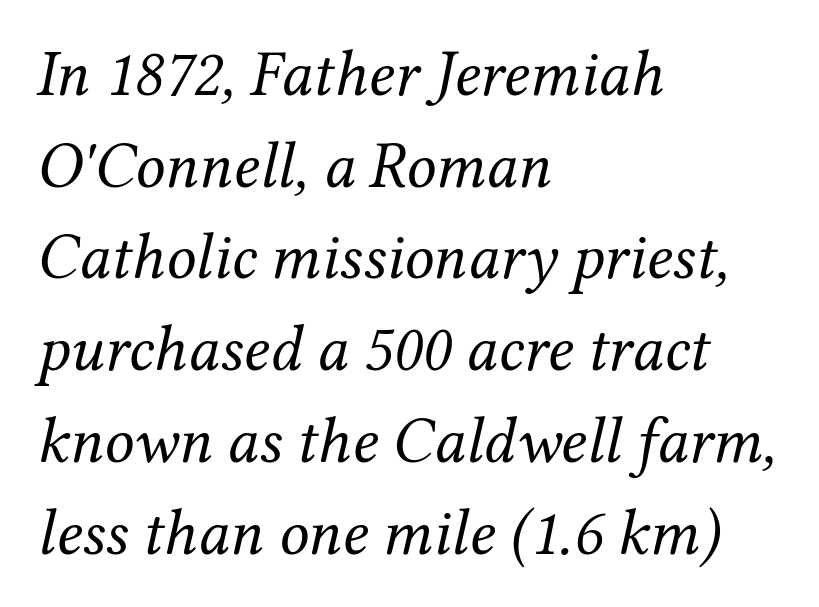
Q: Is the text bold? A: No.
Q: Is the text italic (slanted)? A: Yes, it leans right by about 12 degrees.
Q: Is the typeface a serif or a sans-serif typeface? A: Serif.
Q: Is the text underlined? A: No.
Q: How is the paragraph aligned? A: Left-aligned.
Q: Is the spacing between letters normal or unusually wide? A: Normal.
Q: Is the spacing between lines tight, normal or loose? A: Normal.
Q: Width (condensed, normal, or wide)? A: Normal.
Q: Stroke contrast? A: Medium.
Q: x-height? A: Medium.
Q: Monospaced? A: No.
